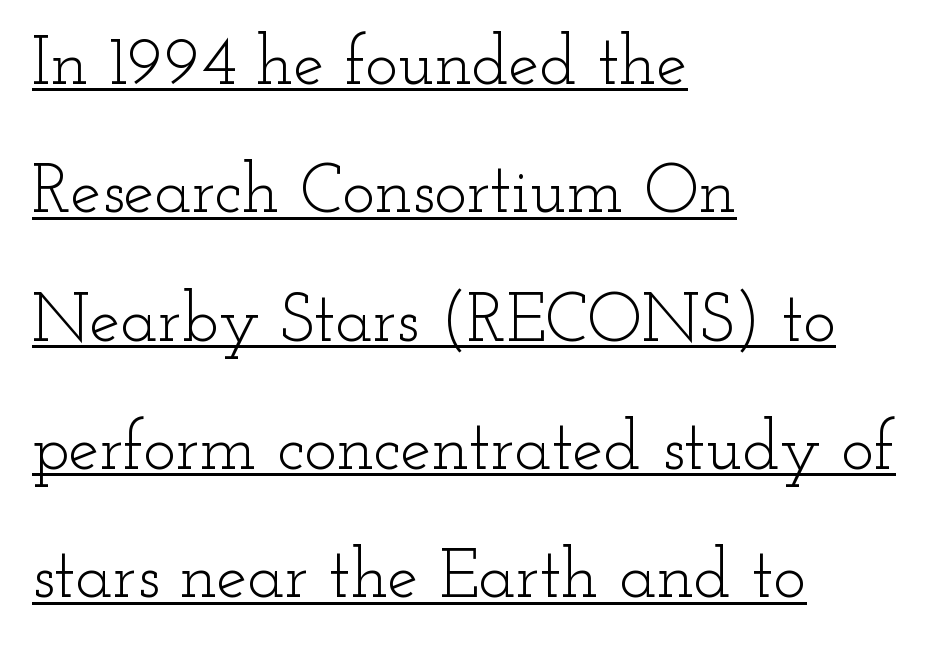
The image shows 69 px light, wide serif type, upright; set left-aligned, line spacing 1.86x, normal letter spacing, underlined; low stroke contrast and a small x-height.
